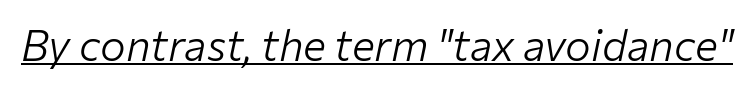
The image shows 43 px light type, italic (leaning right); set normal letter spacing, underlined; low stroke contrast and a medium x-height.
